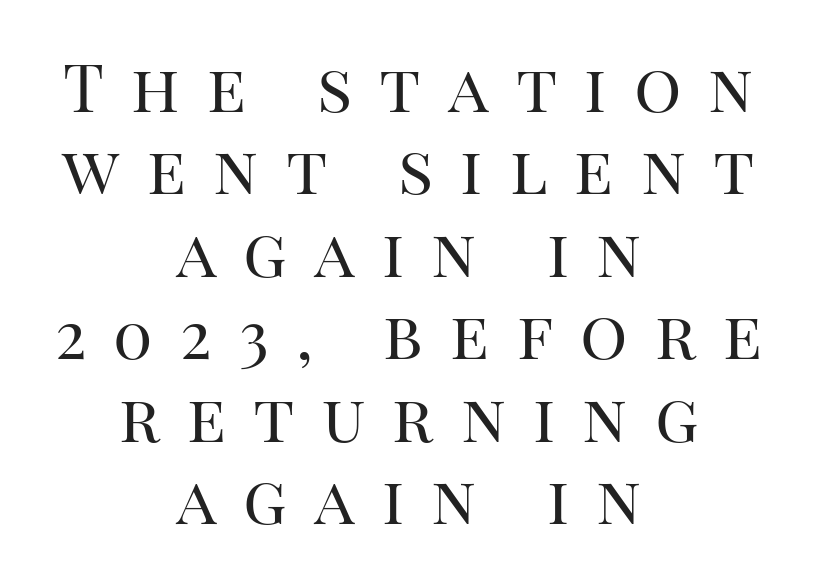
Vertical strokes here are truly vertical. Display-style spreading of the glyphs; the letterfit is very open. Every row of glyphs is offset so its center matches the block's center. Do the characters align in a grid? No, the font is proportional. Serifs: yes, visible at the terminals of the letterforms.
